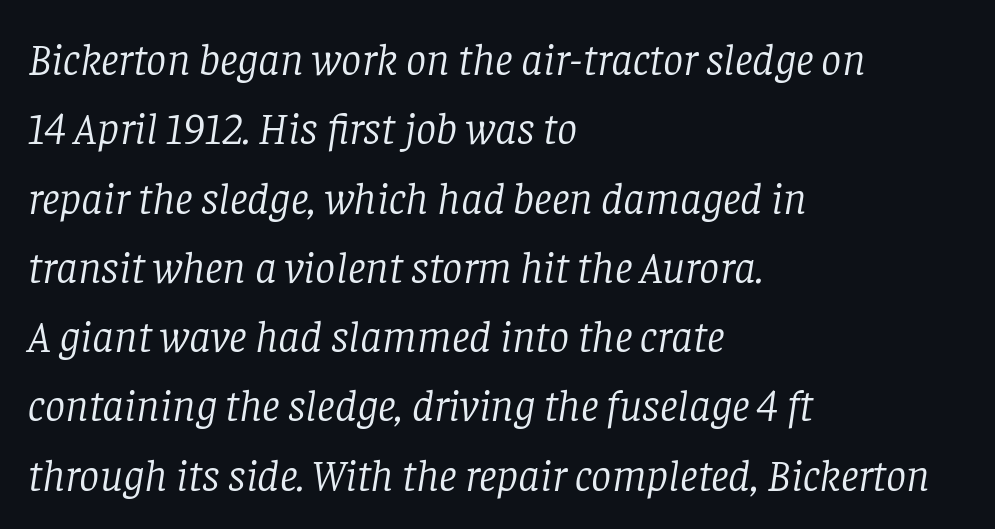
Q: Is the text bold? A: No.
Q: Is the text italic (slanted)? A: Yes, it leans right by about 8 degrees.
Q: Is the typeface a serif or a sans-serif typeface? A: Serif.
Q: Is the text underlined? A: No.
Q: How is the paragraph aligned? A: Left-aligned.
Q: Is the spacing between letters normal or unusually wide? A: Normal.
Q: Is the spacing between lines tight, normal or loose? A: Normal.
Q: Width (condensed, normal, or wide)? A: Normal.
Q: Stroke contrast? A: Low.
Q: x-height? A: Large.
Q: Monospaced? A: No.
